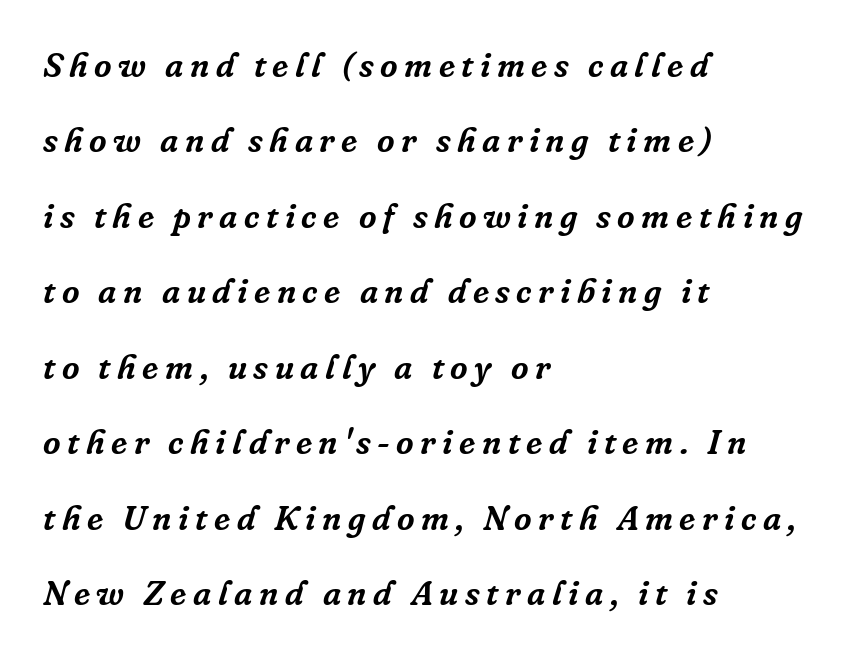
Is this a fixed-width face? No — the glyphs have proportional, varying widths. The words here are not underlined. The font's italic variant was chosen for this text. The leading is generous, giving the passage an open texture. Little horizontal feet cap the strokes, marking this as serif type. Alignment: flush left.
